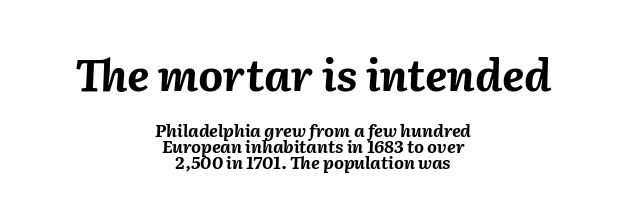
Caption: multi-line text, centered on the measure. Weight: bold. The face used here is rendered with its standard letterfit. Of the two passages, the one on top uses the larger point size.
